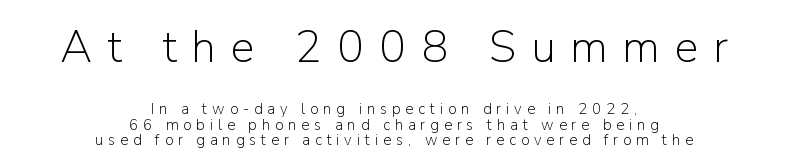
Q: Is the text bold? A: No.
Q: Is the text italic (slanted)? A: No, it is upright.
Q: Is the typeface a serif or a sans-serif typeface? A: Sans-serif.
Q: Is the text underlined? A: No.
Q: How is the paragraph aligned? A: Centered.
Q: Is the spacing between letters normal or unusually wide? A: Unusually wide.
Q: Is the spacing between lines tight, normal or loose? A: Tight.
Q: Which block of text is set in a larger size, the first (top) or the second (bottom)? A: The first (top) one.
Q: Width (condensed, normal, or wide)? A: Normal.
Q: Stroke contrast? A: Low.
Q: x-height? A: Medium.
Q: Monospaced? A: No.
